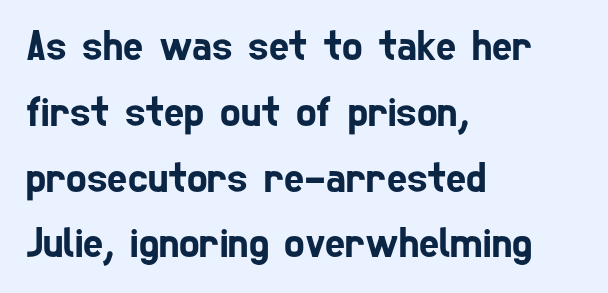
Q: Is the typeface a serif or a sans-serif typeface? A: Sans-serif.
Q: Is the text underlined? A: No.
Q: How is the paragraph aligned? A: Left-aligned.
Q: Is the spacing between letters normal or unusually wide? A: Normal.
Q: Is the spacing between lines tight, normal or loose? A: Normal.
Q: Width (condensed, normal, or wide)? A: Condensed.
Q: Stroke contrast? A: Low.
Q: x-height? A: Medium.
Q: Monospaced? A: No.
